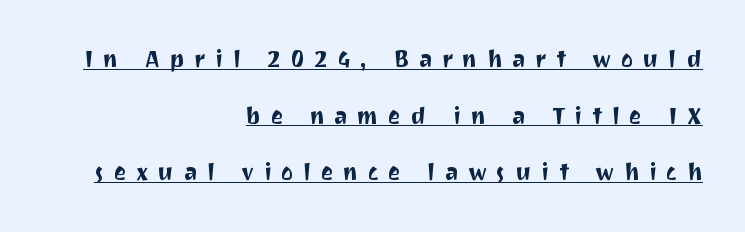
{"italic": "no", "underline": "yes", "align": "right", "line_spacing": "loose", "line_spacing_ratio": 2.46, "letter_spacing": "wide", "letter_spacing_em": 0.42, "glyph_px": 23}
